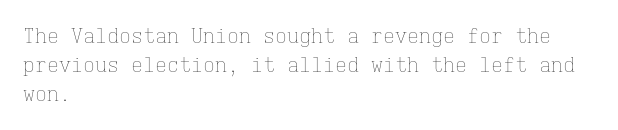
Q: Is the text bold? A: No.
Q: Is the text italic (slanted)? A: No, it is upright.
Q: Is the text underlined? A: No.
Q: How is the paragraph aligned? A: Left-aligned.
Q: Is the spacing between letters normal or unusually wide? A: Normal.
Q: Is the spacing between lines tight, normal or loose? A: Normal.
